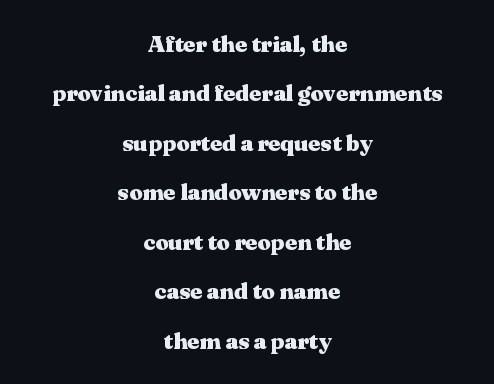
{"italic": "no", "bold": "yes", "underline": "no", "align": "center", "line_spacing": "loose", "line_spacing_ratio": 2.15, "letter_spacing": "normal", "letter_spacing_em": 0.0, "glyph_px": 23}
